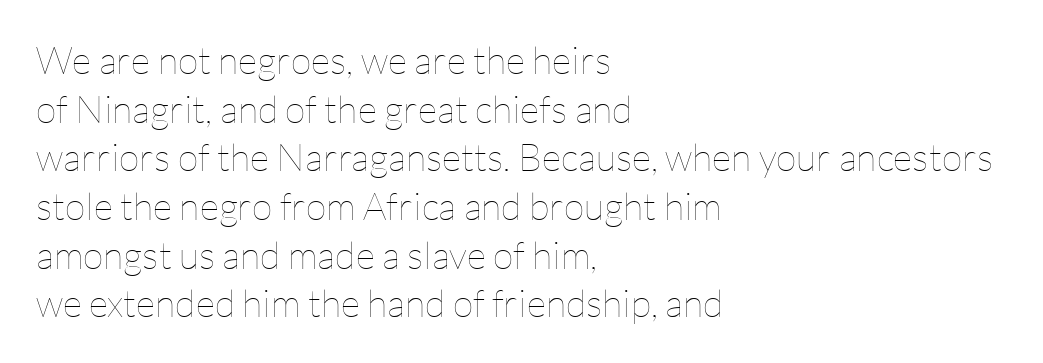
{"italic": "no", "bold": "no", "weight": "thin", "width": "normal", "stroke_contrast": "low", "x_height": "medium", "monospaced": "no", "underline": "no", "align": "left", "line_spacing": "normal", "line_spacing_ratio": 1.28, "letter_spacing": "normal", "letter_spacing_em": 0.0, "glyph_px": 38}
